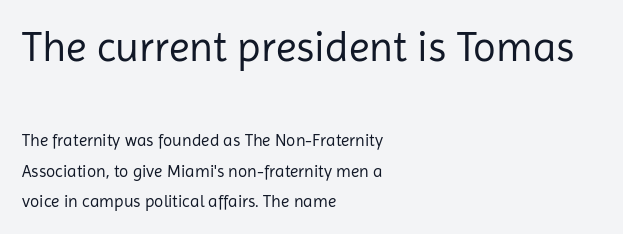
{"serif": "no", "italic": "no", "bold": "no", "weight": "regular", "width": "normal", "stroke_contrast": "low", "x_height": "medium", "monospaced": "no", "underline": "no", "align": "left", "line_spacing_ratio": 1.78, "letter_spacing": "normal", "letter_spacing_em": 0.0, "larger_block": "first", "size_ratio": 2.47, "glyph_px": 42}
